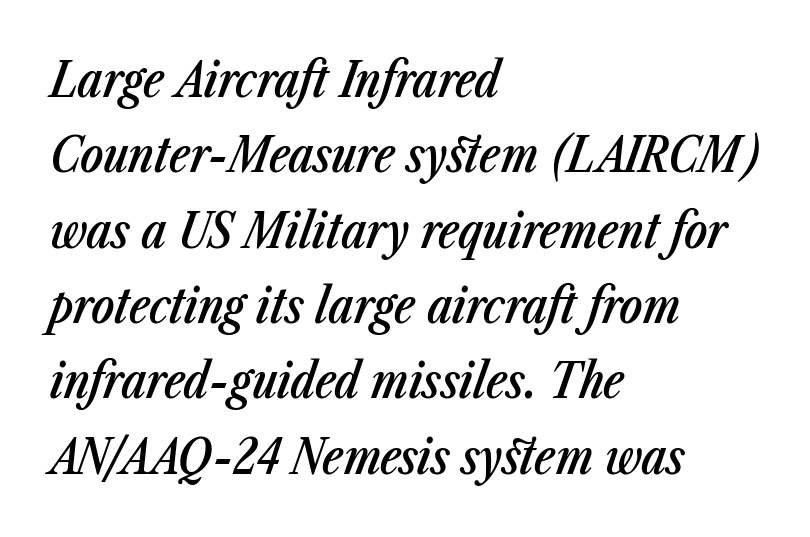
Q: Is the text bold? A: Semi-bold.
Q: Is the text italic (slanted)? A: Yes, it leans right by about 23 degrees.
Q: Is the text underlined? A: No.
Q: How is the paragraph aligned? A: Left-aligned.
Q: Is the spacing between letters normal or unusually wide? A: Normal.
Q: Is the spacing between lines tight, normal or loose? A: Normal.
Q: Width (condensed, normal, or wide)? A: Condensed.
Q: Stroke contrast? A: Low.
Q: x-height? A: Medium.
Q: Monospaced? A: No.
